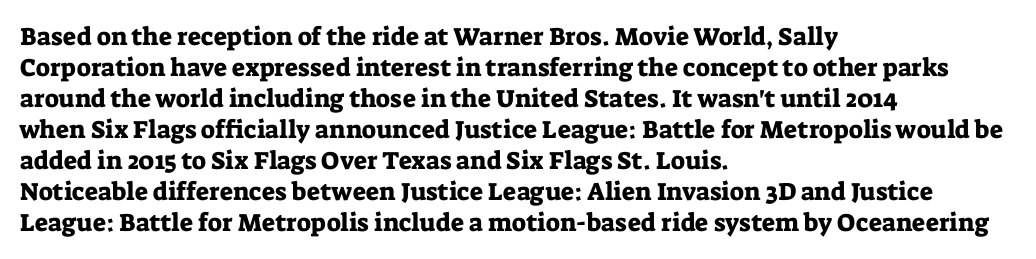
Q: Is the text italic (slanted)? A: No, it is upright.
Q: Is the text underlined? A: No.
Q: How is the paragraph aligned? A: Left-aligned.
Q: Is the spacing between letters normal or unusually wide? A: Normal.
